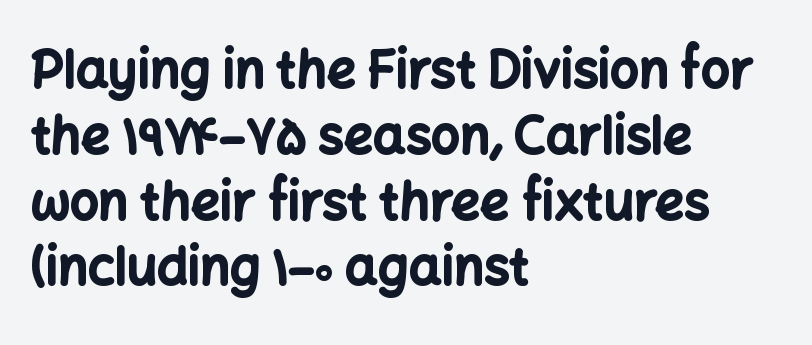
The image shows 51 px bold sans-serif type, upright; set left-aligned, normal line spacing (1.29x), normal letter spacing, not underlined; low stroke contrast and a medium x-height.
